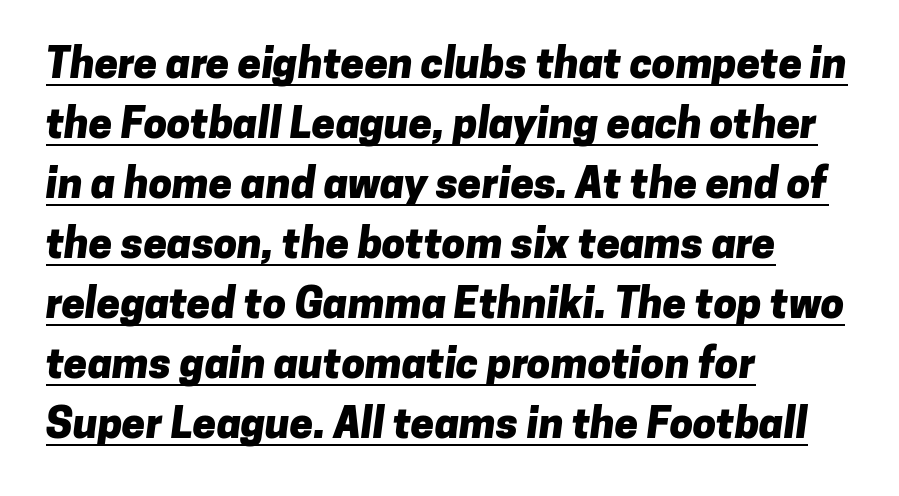
The image shows 42 px heavy sans-serif type; set left-aligned, normal line spacing (1.43x), normal letter spacing, underlined; low stroke contrast and a medium x-height.
